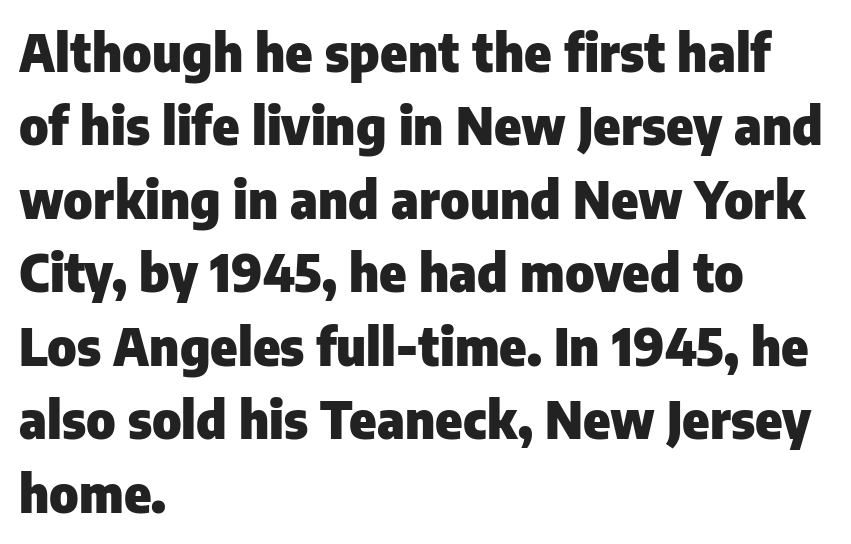
Q: Is the text bold? A: Yes.
Q: Is the text italic (slanted)? A: No, it is upright.
Q: Is the typeface a serif or a sans-serif typeface? A: Sans-serif.
Q: Is the text underlined? A: No.
Q: How is the paragraph aligned? A: Left-aligned.
Q: Is the spacing between letters normal or unusually wide? A: Normal.
Q: Is the spacing between lines tight, normal or loose? A: Normal.
Q: Width (condensed, normal, or wide)? A: Normal.
Q: Stroke contrast? A: Low.
Q: x-height? A: Medium.
Q: Monospaced? A: No.
